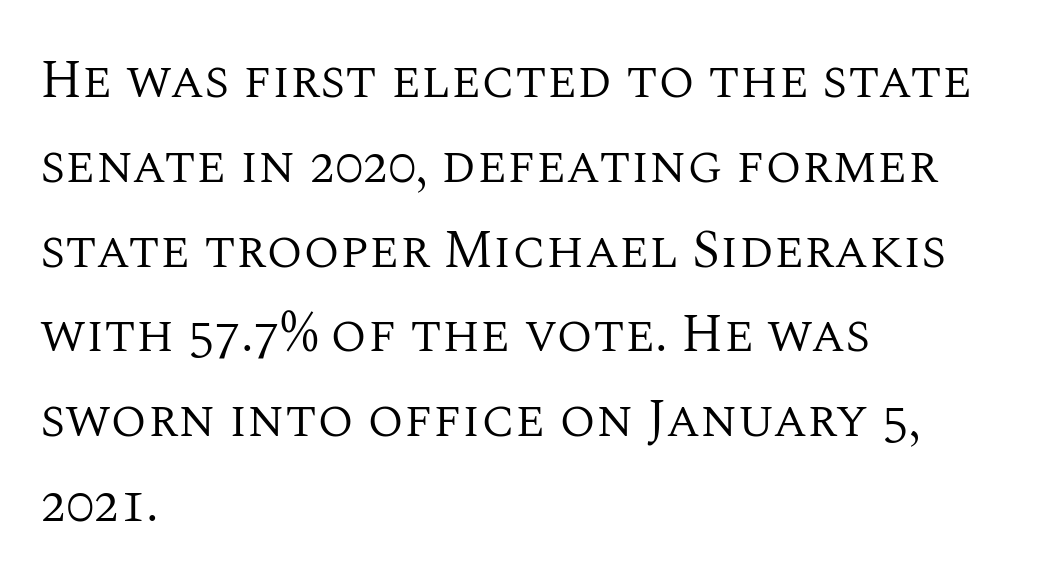
Q: Is the text bold? A: No.
Q: Is the text italic (slanted)? A: No, it is upright.
Q: Is the typeface a serif or a sans-serif typeface? A: Serif.
Q: Is the text underlined? A: No.
Q: How is the paragraph aligned? A: Left-aligned.
Q: Is the spacing between letters normal or unusually wide? A: Normal.
Q: Is the spacing between lines tight, normal or loose? A: Normal.
Q: Width (condensed, normal, or wide)? A: Normal.
Q: Stroke contrast? A: Medium.
Q: x-height? A: Large.
Q: Monospaced? A: No.
